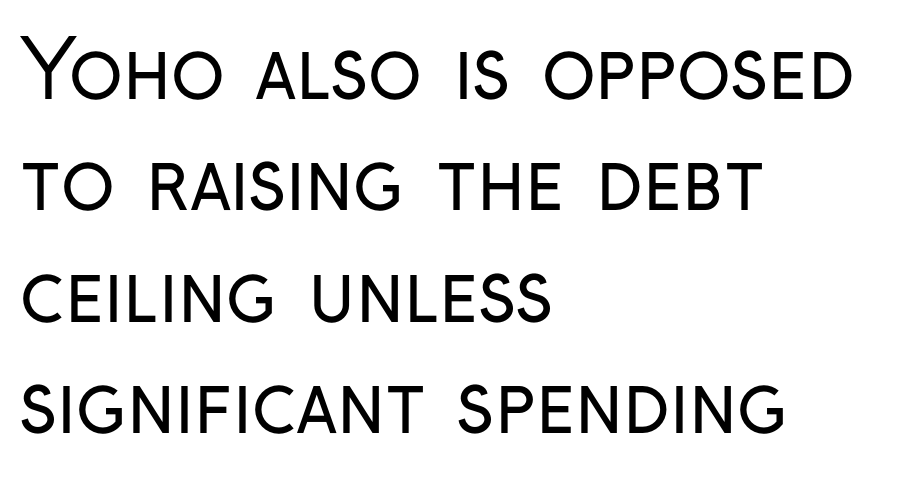
{"serif": "no", "italic": "no", "bold": "no", "weight": "regular", "width": "condensed", "stroke_contrast": "low", "x_height": "medium", "monospaced": "no", "underline": "no", "align": "left", "line_spacing": "normal", "line_spacing_ratio": 1.41, "letter_spacing": "normal", "letter_spacing_em": 0.0, "glyph_px": 79}
